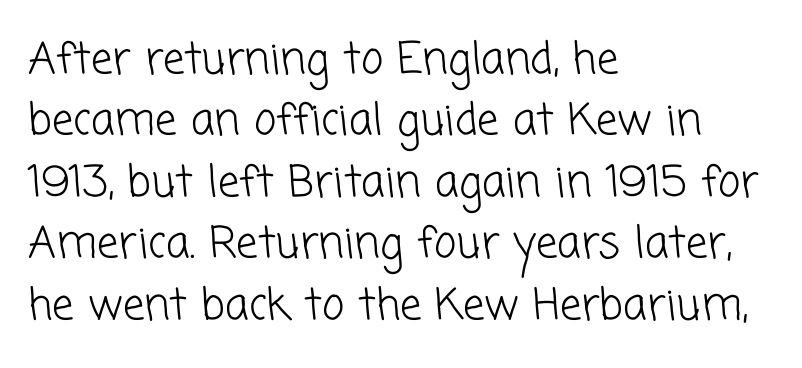
Vertically, the passage feels balanced, rows spaced as you'd expect. Bare-footed words on every line. The letterforms sit at book weight or below. Think of a printed novel: that variable character pitch is what you see here. The face used here is rendered with its standard letterfit.
